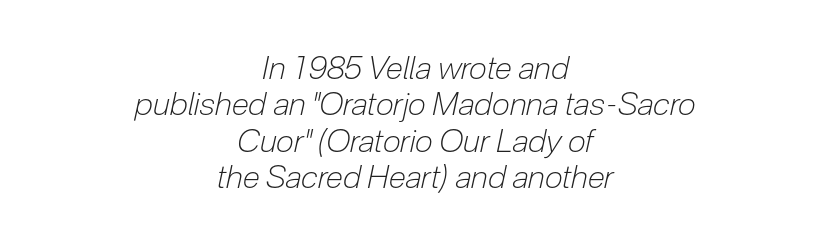
{"italic": "yes", "lean": "right", "slant_degrees": 12, "bold": "no", "weight": "light", "width": "condensed", "stroke_contrast": "low", "x_height": "medium", "monospaced": "no", "underline": "no", "align": "center", "line_spacing": "tight", "line_spacing_ratio": 1.14, "letter_spacing": "normal", "letter_spacing_em": 0.0, "glyph_px": 32}
